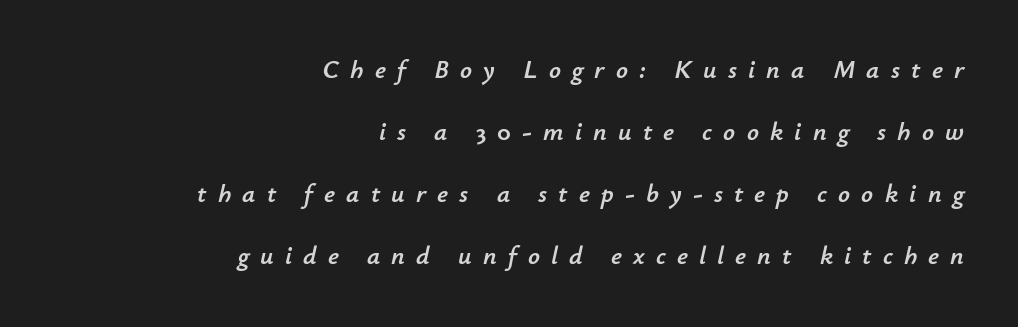
Q: Is the text italic (slanted)? A: Yes, it leans right by about 12 degrees.
Q: Is the text underlined? A: No.
Q: How is the paragraph aligned? A: Right-aligned.
Q: Is the spacing between letters normal or unusually wide? A: Unusually wide.
Q: Is the spacing between lines tight, normal or loose? A: Loose.
